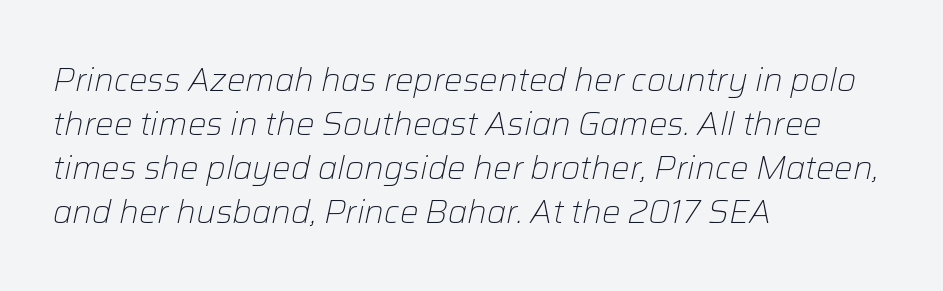
The image shows 33 px light type, italic (leaning right); set left-aligned, normal line spacing (1.33x), normal letter spacing, not underlined; low stroke contrast and a medium x-height.
